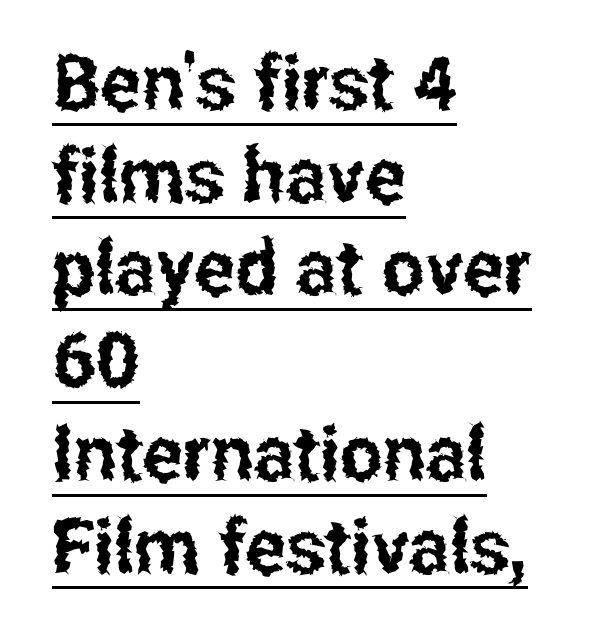
The image shows 76 px condensed sans-serif type, upright; set left-aligned, line spacing 1.22x, normal letter spacing, underlined; low stroke contrast and a medium x-height.
